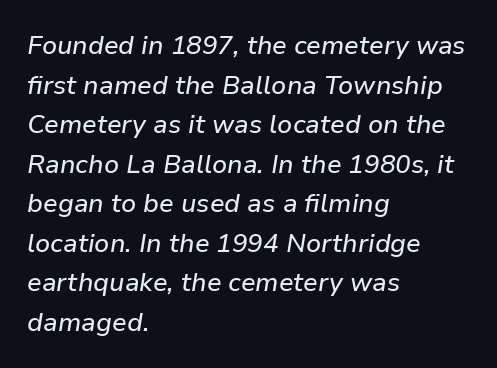
Q: Is the text italic (slanted)? A: Yes, it leans right by about 9 degrees.
Q: Is the text underlined? A: No.
Q: How is the paragraph aligned? A: Left-aligned.
Q: Is the spacing between letters normal or unusually wide? A: Normal.
Q: Is the spacing between lines tight, normal or loose? A: Normal.
